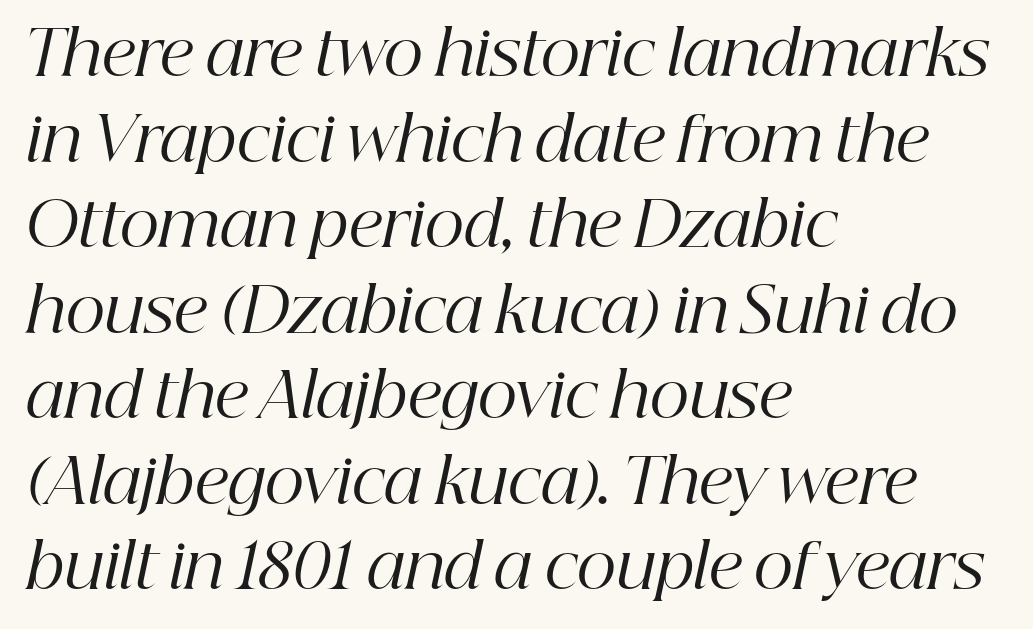
Yep, that's italic — everything's leaning. Stem width sits at or under what a default text font uses. Here the designer chose a conventional face with non-uniform glyph widths. Observe the ordinary spacing: letters are neighbours, not strangers. These lines sit exactly where default settings would place them. What kind of face is this? One with serifs.
